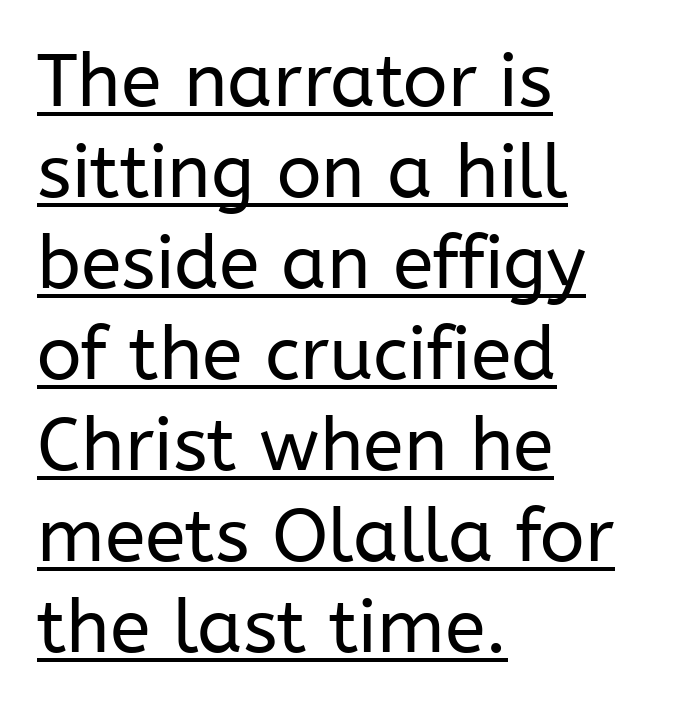
Q: Is the text bold? A: No.
Q: Is the text italic (slanted)? A: No, it is upright.
Q: Is the typeface a serif or a sans-serif typeface? A: Sans-serif.
Q: Is the text underlined? A: Yes.
Q: How is the paragraph aligned? A: Left-aligned.
Q: Is the spacing between letters normal or unusually wide? A: Normal.
Q: Width (condensed, normal, or wide)? A: Normal.
Q: Stroke contrast? A: Low.
Q: x-height? A: Medium.
Q: Monospaced? A: No.
